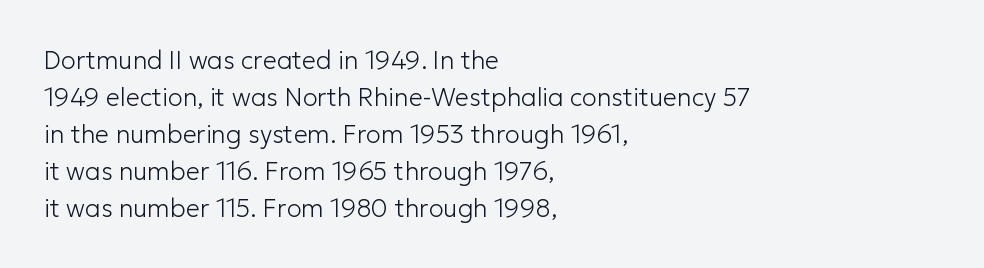
{"italic": "no", "bold": "no", "underline": "no", "align": "left", "line_spacing": "normal", "line_spacing_ratio": 1.48, "letter_spacing": "normal", "letter_spacing_em": 0.0, "glyph_px": 25}
